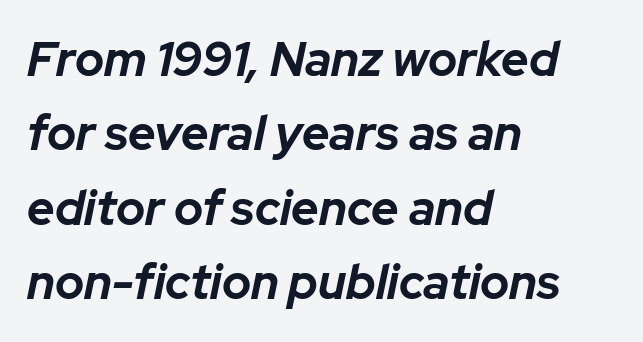
{"italic": "yes", "lean": "right", "slant_degrees": 12, "bold": "yes", "weight": "bold", "width": "normal", "stroke_contrast": "low", "x_height": "medium", "monospaced": "no", "underline": "no", "align": "left", "line_spacing": "normal", "line_spacing_ratio": 1.55, "letter_spacing": "normal", "letter_spacing_em": 0.0, "glyph_px": 48}
